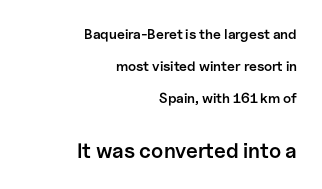
Q: Is the text bold? A: Semi-bold.
Q: Is the text italic (slanted)? A: No, it is upright.
Q: Is the text underlined? A: No.
Q: How is the paragraph aligned? A: Right-aligned.
Q: Is the spacing between letters normal or unusually wide? A: Normal.
Q: Is the spacing between lines tight, normal or loose? A: Loose.
Q: Which block of text is set in a larger size, the first (top) or the second (bottom)? A: The second (bottom) one.
